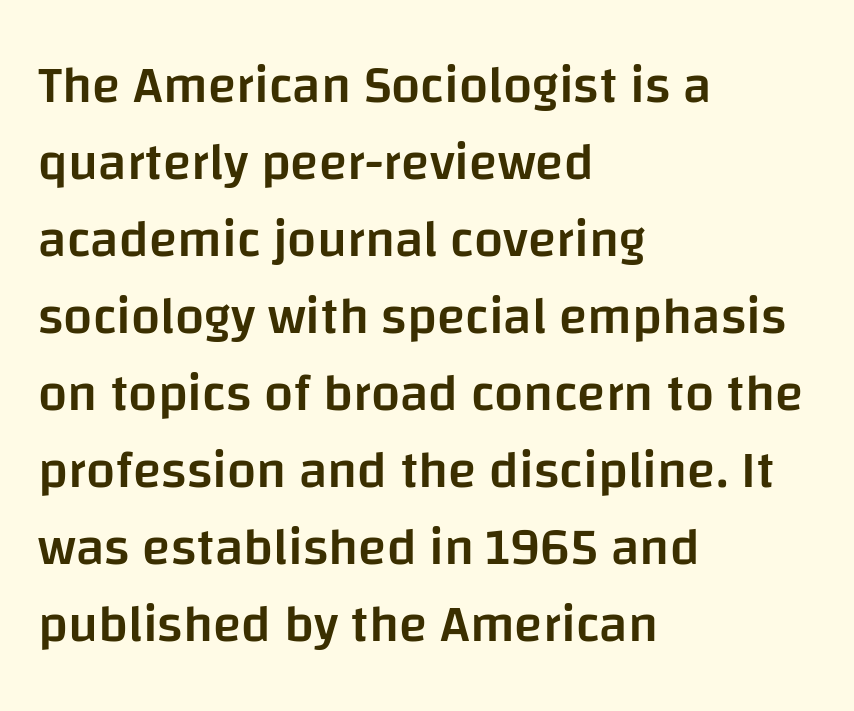
Q: Is the text bold? A: Semi-bold.
Q: Is the text italic (slanted)? A: No, it is upright.
Q: Is the typeface a serif or a sans-serif typeface? A: Sans-serif.
Q: Is the text underlined? A: No.
Q: How is the paragraph aligned? A: Left-aligned.
Q: Is the spacing between letters normal or unusually wide? A: Normal.
Q: Is the spacing between lines tight, normal or loose? A: Normal.
Q: Width (condensed, normal, or wide)? A: Normal.
Q: Stroke contrast? A: Low.
Q: x-height? A: Large.
Q: Monospaced? A: No.
